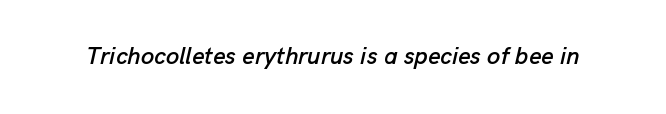
Q: Is the text italic (slanted)? A: Yes, it leans right by about 13 degrees.
Q: Is the text underlined? A: No.
Q: Is the spacing between letters normal or unusually wide? A: Normal.
